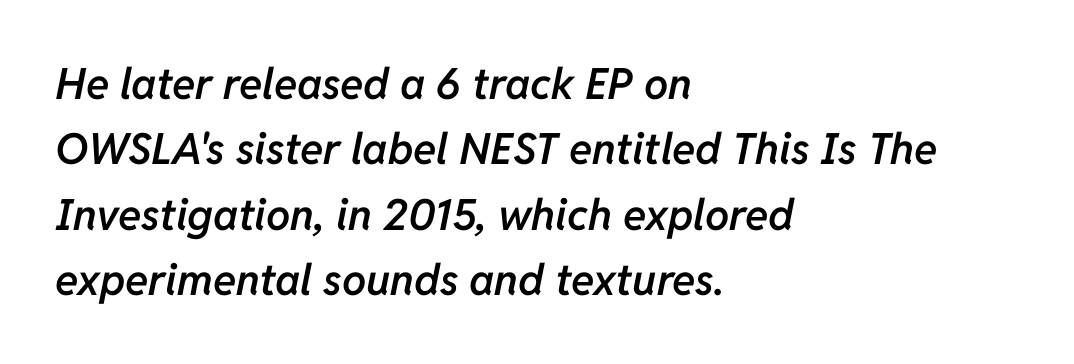
Q: Is the text bold? A: Semi-bold.
Q: Is the text italic (slanted)? A: Yes, it leans right by about 11 degrees.
Q: Is the text underlined? A: No.
Q: How is the paragraph aligned? A: Left-aligned.
Q: Is the spacing between letters normal or unusually wide? A: Normal.
Q: Is the spacing between lines tight, normal or loose? A: Normal.
Q: Width (condensed, normal, or wide)? A: Normal.
Q: Stroke contrast? A: Low.
Q: x-height? A: Medium.
Q: Monospaced? A: No.
